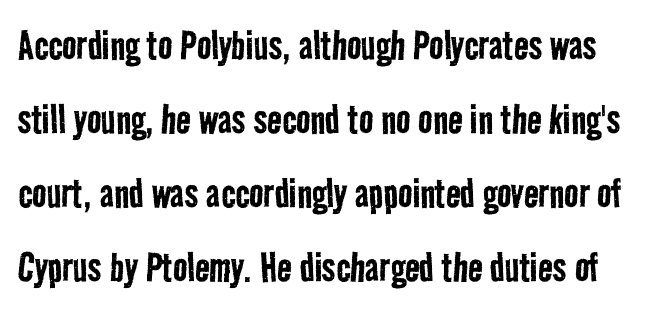
{"serif": "no", "bold": "no", "weight": "regular", "width": "condensed", "stroke_contrast": "low", "x_height": "medium", "monospaced": "no", "underline": "no", "line_spacing": "normal", "line_spacing_ratio": 1.54, "letter_spacing": "normal", "letter_spacing_em": 0.0, "glyph_px": 48}
